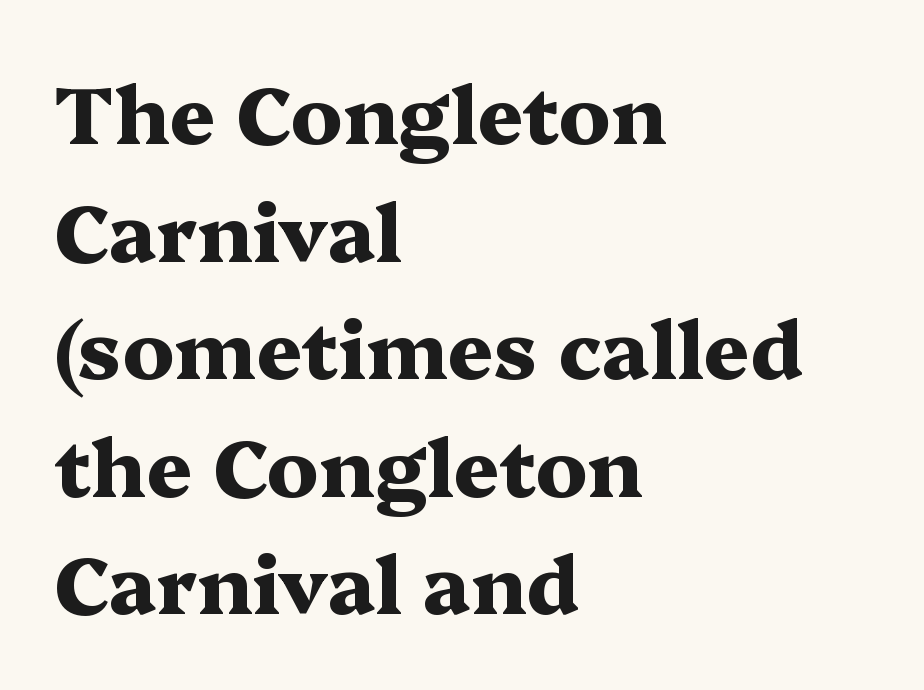
Q: Is the text bold? A: Yes.
Q: Is the text italic (slanted)? A: No, it is upright.
Q: Is the typeface a serif or a sans-serif typeface? A: Serif.
Q: Is the text underlined? A: No.
Q: How is the paragraph aligned? A: Left-aligned.
Q: Is the spacing between letters normal or unusually wide? A: Normal.
Q: Is the spacing between lines tight, normal or loose? A: Normal.
Q: Width (condensed, normal, or wide)? A: Wide.
Q: Stroke contrast? A: Medium.
Q: x-height? A: Medium.
Q: Monospaced? A: No.
